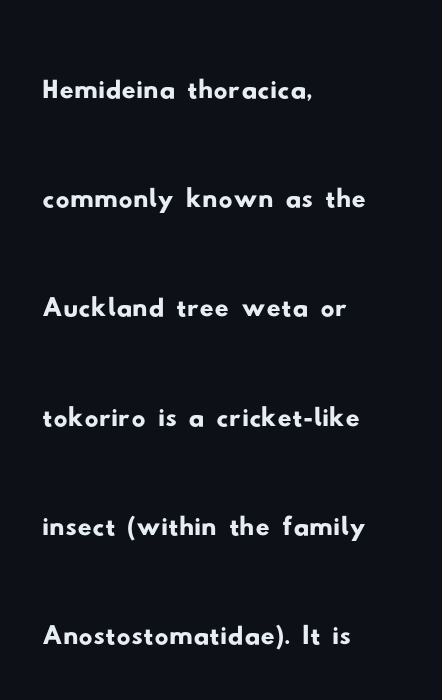
The image shows 70 px wide sans-serif type; set left-aligned, normal line spacing (1.56x), normal letter spacing, not underlined; low stroke contrast and a small x-height.
